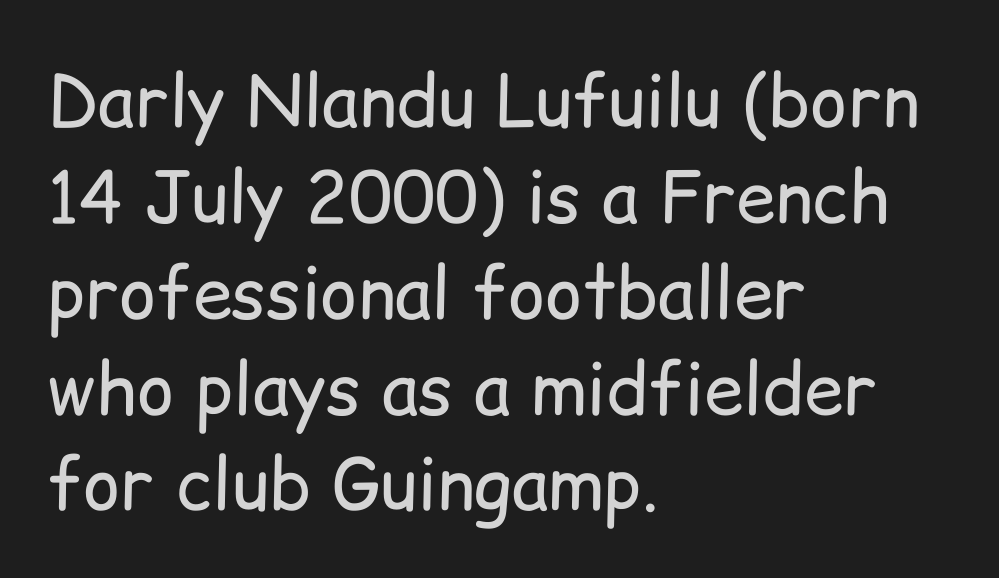
You can tell it's not italic because the verticals are truly vertical. Check where the strokes stop: nothing finishes them off — pure sans. Does extra space separate the letters? No, they use regular spacing. Casual observation: everything's shoved over to the left.
